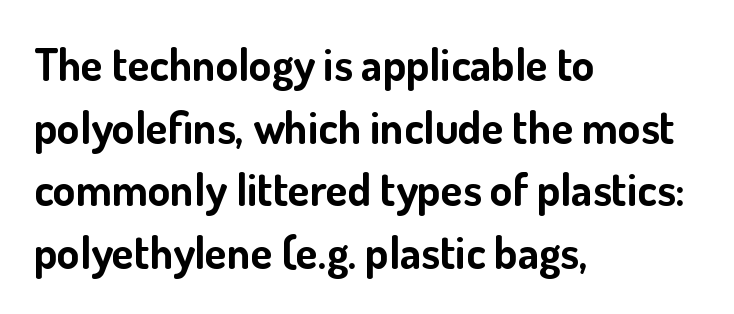
Compared with a centered layout, this one pins lines to the left instead. The letters stand upright; this is a roman face. Evenly set lines give the paragraph a standard silhouette. The designer went with a sans here, leaving each stem footless.
